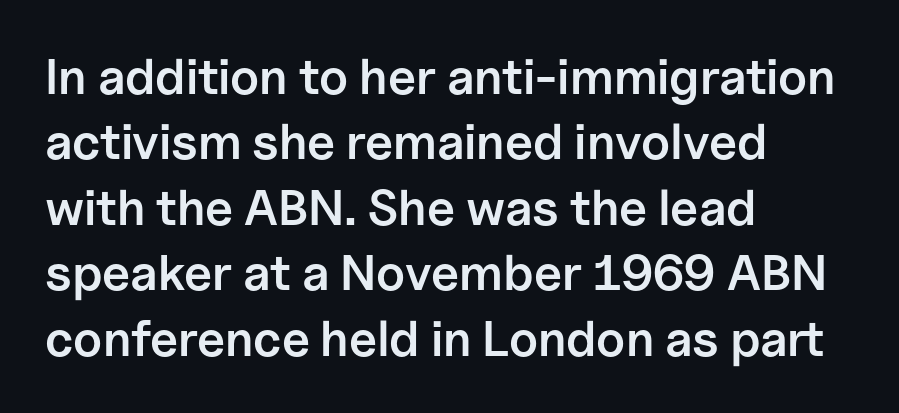
The image shows 50 px semibold sans-serif type, upright; set left-aligned, normal line spacing (1.31x), normal letter spacing, not underlined; low stroke contrast and a medium x-height.
